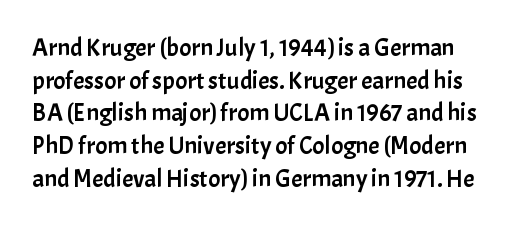
Q: Is the text italic (slanted)? A: No, it is upright.
Q: Is the text underlined? A: No.
Q: Is the spacing between letters normal or unusually wide? A: Normal.
Q: Is the spacing between lines tight, normal or loose? A: Normal.
